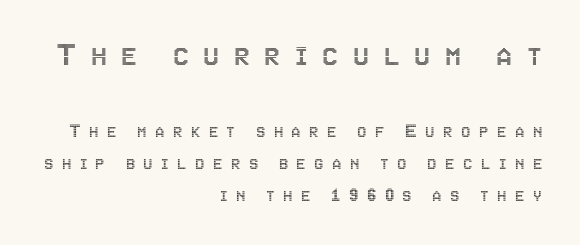
Beneath every word, the page is bare. Character widths vary here, with narrow letters taking less room than wide ones. All the whitespace from short lines collects on the left. Regular leading.
